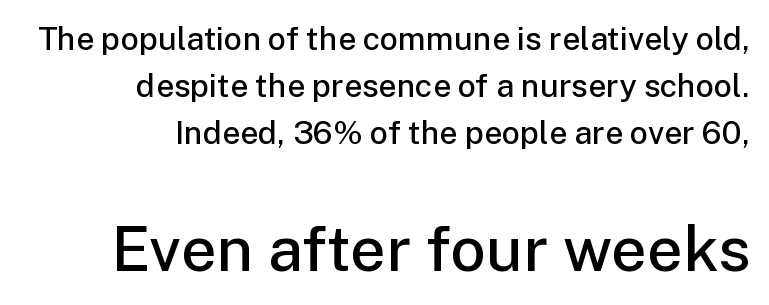
The image shows 63 px semibold sans-serif type, upright; set right-aligned, normal line spacing (1.47x), normal letter spacing, not underlined; the second (bottom) block is 1.97x larger; low stroke contrast and a medium x-height.
